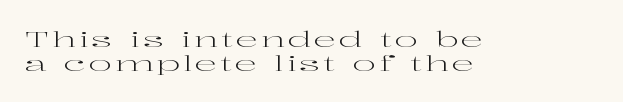
Q: Is the text bold? A: No.
Q: Is the text italic (slanted)? A: No, it is upright.
Q: Is the text underlined? A: No.
Q: How is the paragraph aligned? A: Left-aligned.
Q: Is the spacing between lines tight, normal or loose? A: Tight.
